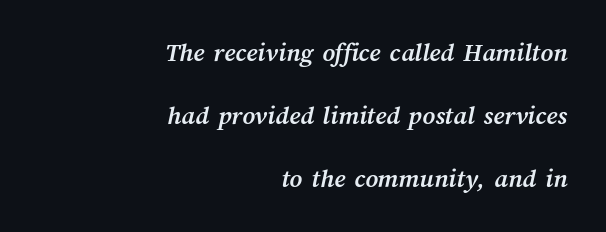
Characters follow at the spacing the type designer built in. This sample is right-justified, so line beginnings fall wherever the words allow. Beneath every word, the page is bare. Each glyph is drawn with heavy, bold strokes. The rendering uses a large line-height, opening up the rows.
